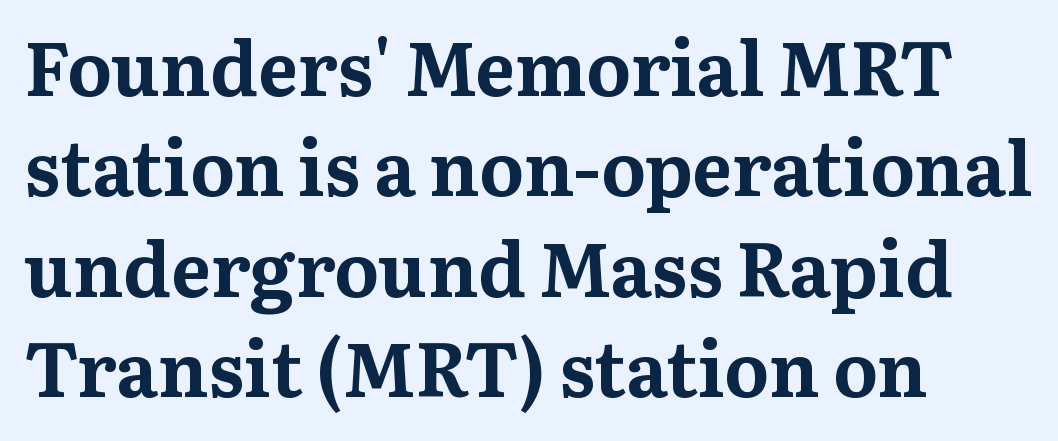
{"serif": "yes", "italic": "no", "bold": "yes", "weight": "bold", "width": "normal", "stroke_contrast": "medium", "x_height": "medium", "monospaced": "no", "underline": "no", "align": "left", "line_spacing": "normal", "line_spacing_ratio": 1.34, "letter_spacing": "normal", "letter_spacing_em": 0.0, "glyph_px": 75}
